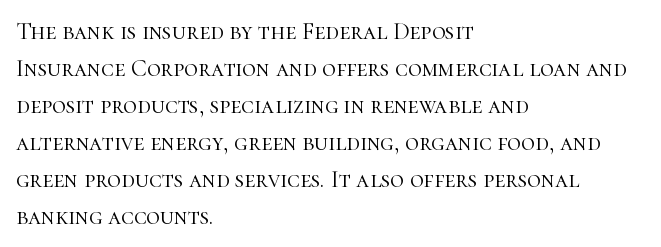
The image shows 24 px text type, upright; set left-aligned, normal line spacing (1.54x), normal letter spacing, not underlined.
